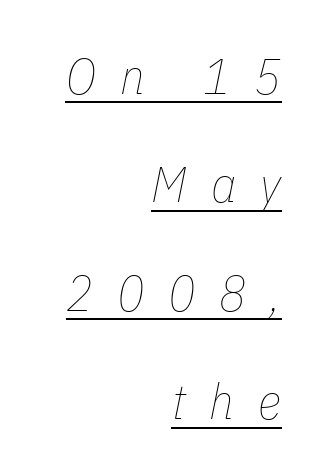
Q: Is the text bold? A: No.
Q: Is the text italic (slanted)? A: Yes, it leans right by about 11 degrees.
Q: Is the text underlined? A: Yes.
Q: How is the paragraph aligned? A: Right-aligned.
Q: Is the spacing between letters normal or unusually wide? A: Unusually wide.
Q: Is the spacing between lines tight, normal or loose? A: Loose.
Q: Width (condensed, normal, or wide)? A: Condensed.
Q: Stroke contrast? A: Low.
Q: x-height? A: Medium.
Q: Monospaced? A: No.
